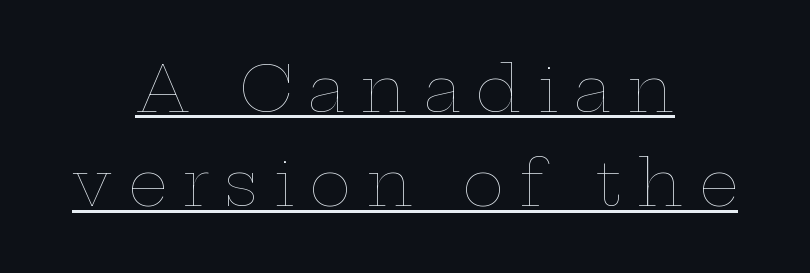
{"italic": "no", "bold": "no", "weight": "thin", "width": "wide", "stroke_contrast": "low", "x_height": "medium", "monospaced": "no", "underline": "yes", "align": "center", "line_spacing": "normal", "line_spacing_ratio": 1.5, "letter_spacing": "wide", "letter_spacing_em": 0.24, "glyph_px": 63}
